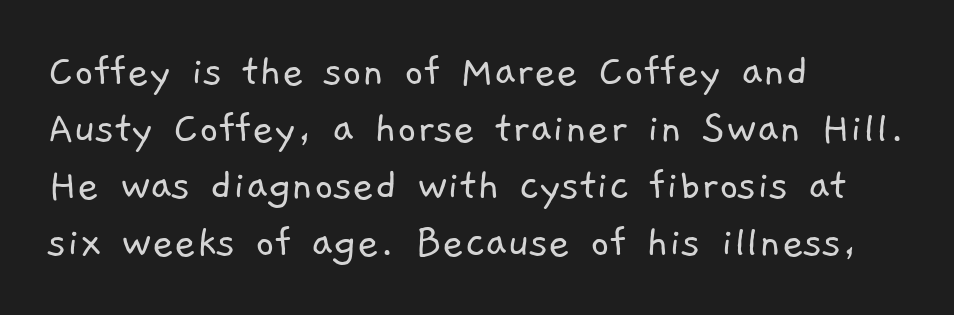
Q: Is the text bold? A: No.
Q: Is the typeface a serif or a sans-serif typeface? A: Sans-serif.
Q: Is the text underlined? A: No.
Q: How is the paragraph aligned? A: Left-aligned.
Q: Is the spacing between letters normal or unusually wide? A: Normal.
Q: Width (condensed, normal, or wide)? A: Normal.
Q: Stroke contrast? A: Low.
Q: x-height? A: Medium.
Q: Monospaced? A: No.
